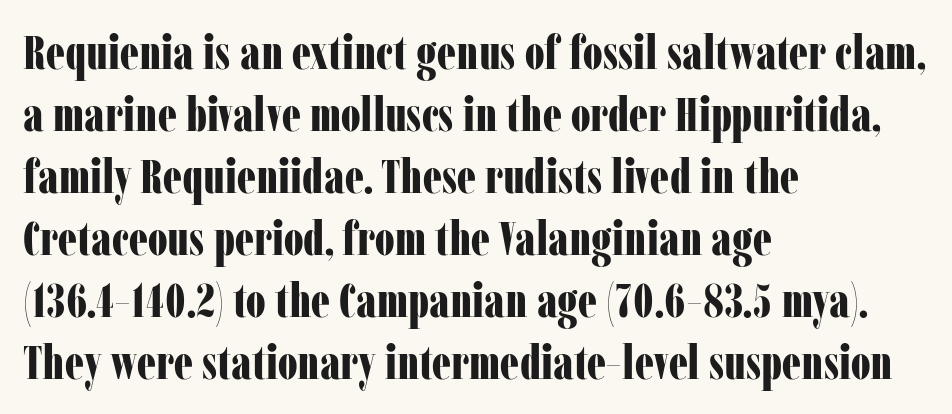
The image shows 48 px bold, condensed serif type, upright; set left-aligned, normal line spacing (1.29x), normal letter spacing, not underlined; low stroke contrast and a medium x-height.
